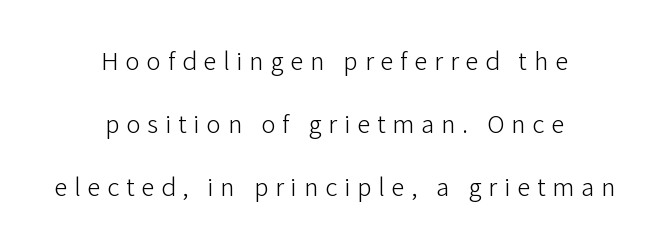
Unmarked baselines from the first word to the last. Caption: face not bold, strokes unweighted. Honestly, the letter spacing is so wide it's the main thing you notice. If you folded the block vertically in half, each line would mirror itself in length.
